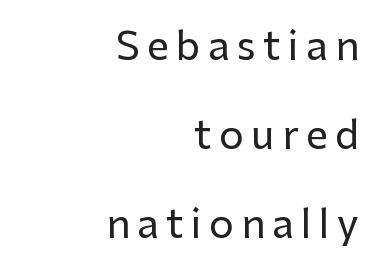
{"serif": "no", "italic": "no", "width": "normal", "stroke_contrast": "low", "x_height": "medium", "monospaced": "no", "underline": "no", "align": "right", "line_spacing": "loose", "line_spacing_ratio": 2.28, "glyph_px": 39}
